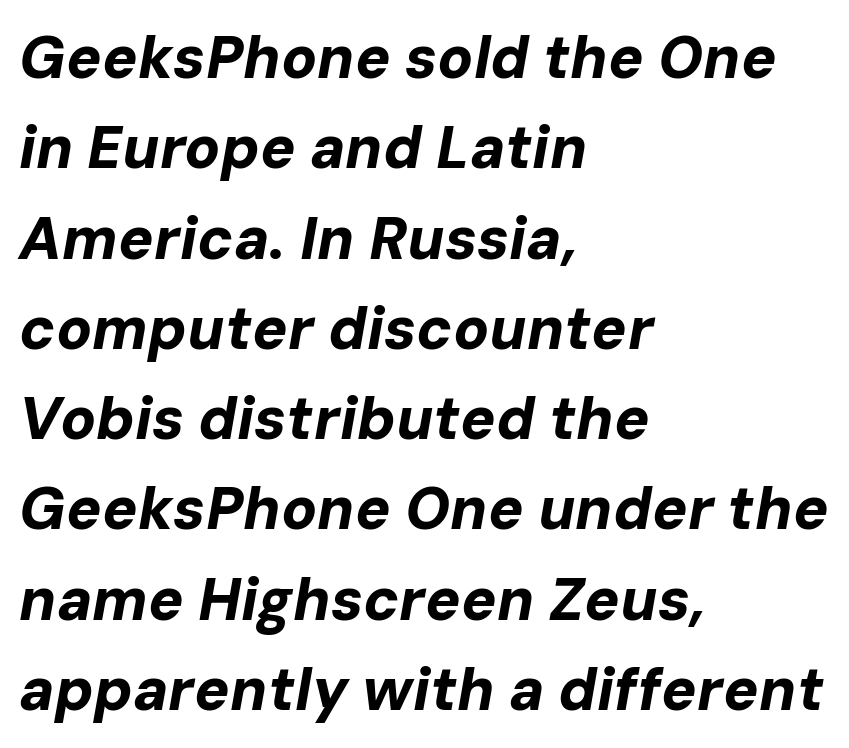
The image shows 59 px bold type, italic (leaning right); set left-aligned, normal line spacing (1.53x), normal letter spacing, not underlined; low stroke contrast and a medium x-height.
